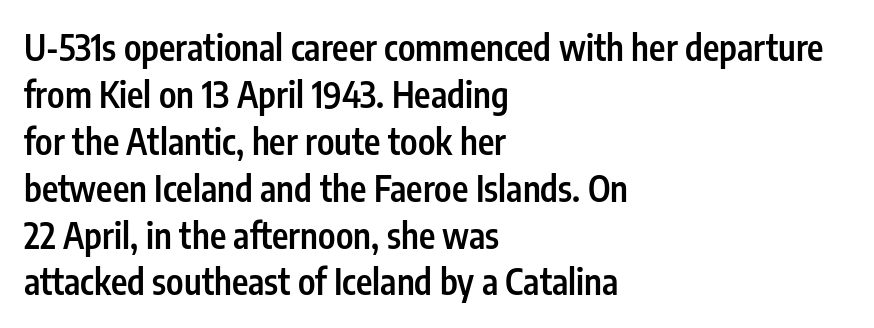
{"serif": "no", "italic": "no", "bold": "semi", "weight": "semibold", "width": "condensed", "stroke_contrast": "low", "x_height": "medium", "monospaced": "no", "underline": "no", "align": "left", "line_spacing": "normal", "line_spacing_ratio": 1.34, "letter_spacing": "normal", "letter_spacing_em": 0.0, "glyph_px": 35}
